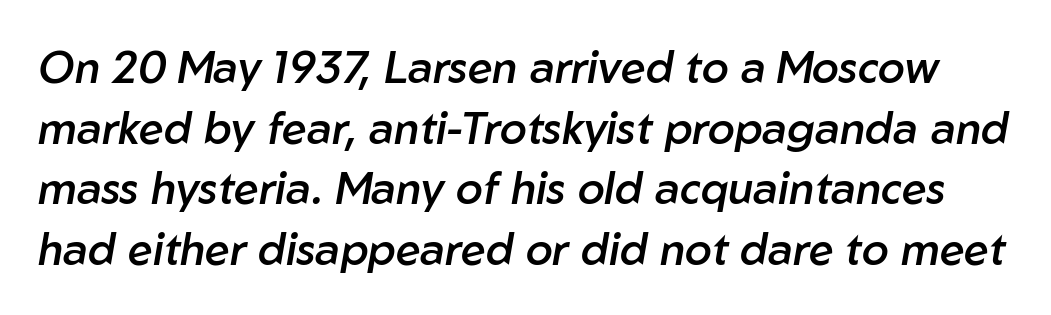
The image shows 44 px semibold type, italic (leaning right); set normal line spacing (1.38x), normal letter spacing, not underlined; low stroke contrast and a medium x-height.
